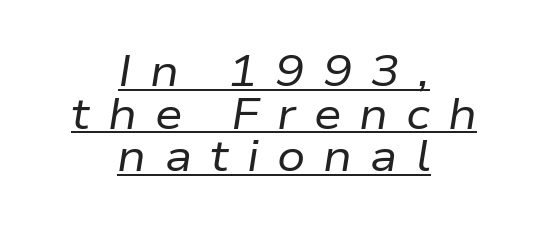
{"italic": "yes", "lean": "right", "slant_degrees": 9, "bold": "no", "weight": "regular", "width": "normal", "stroke_contrast": "low", "x_height": "medium", "monospaced": "no", "underline": "yes", "align": "center", "line_spacing": "tight", "line_spacing_ratio": 0.97, "letter_spacing": "wide", "letter_spacing_em": 0.41, "glyph_px": 44}
